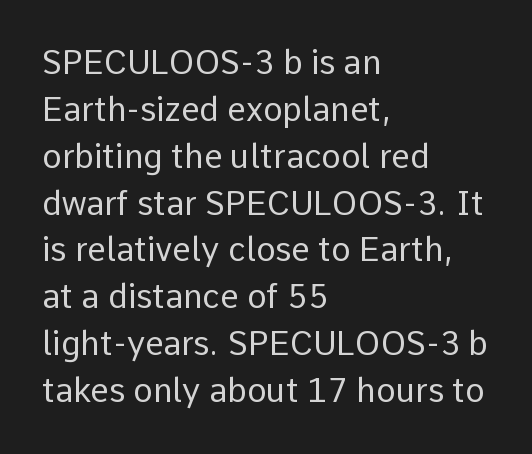
Q: Is the text bold? A: No.
Q: Is the text italic (slanted)? A: No, it is upright.
Q: Is the typeface a serif or a sans-serif typeface? A: Sans-serif.
Q: Is the text underlined? A: No.
Q: How is the paragraph aligned? A: Left-aligned.
Q: Is the spacing between letters normal or unusually wide? A: Normal.
Q: Is the spacing between lines tight, normal or loose? A: Normal.
Q: Width (condensed, normal, or wide)? A: Normal.
Q: Stroke contrast? A: Low.
Q: x-height? A: Medium.
Q: Monospaced? A: No.
